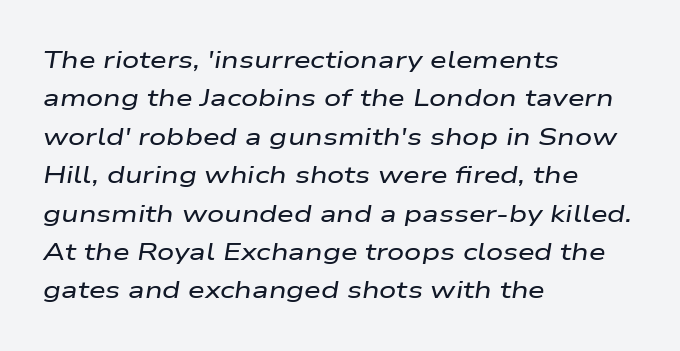
Q: Is the text italic (slanted)? A: Yes, it leans right by about 9 degrees.
Q: Is the text underlined? A: No.
Q: How is the paragraph aligned? A: Left-aligned.
Q: Is the spacing between letters normal or unusually wide? A: Normal.
Q: Is the spacing between lines tight, normal or loose? A: Normal.
